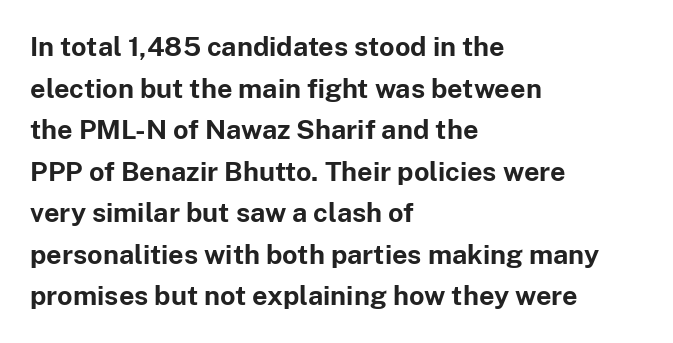
Q: Is the text bold? A: Yes.
Q: Is the text italic (slanted)? A: No, it is upright.
Q: Is the text underlined? A: No.
Q: How is the paragraph aligned? A: Left-aligned.
Q: Is the spacing between letters normal or unusually wide? A: Normal.
Q: Is the spacing between lines tight, normal or loose? A: Normal.
